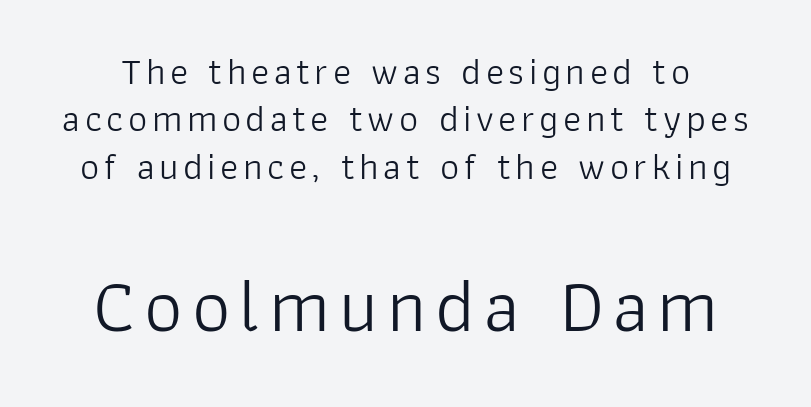
The image shows 76 px light sans-serif type, upright; set normal line spacing (1.25x), not underlined; the second (bottom) block is 2.0x larger; low stroke contrast and a medium x-height.
